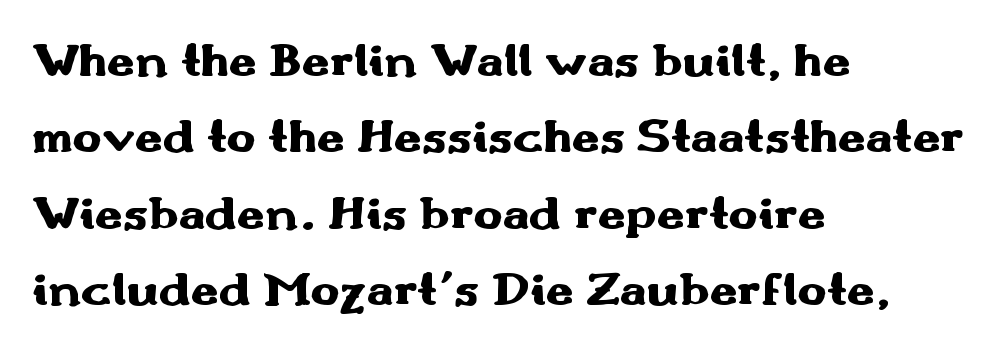
The image shows 49 px heavy, wide sans-serif type, upright; set left-aligned, normal line spacing (1.56x), normal letter spacing, not underlined; medium stroke contrast and a small x-height.
